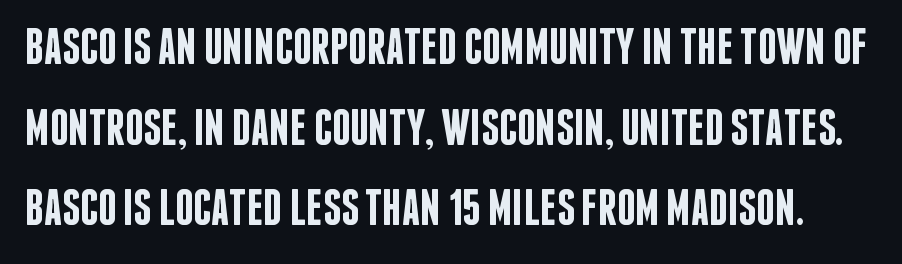
{"serif": "no", "italic": "no", "bold": "semi", "weight": "semibold", "width": "condensed", "stroke_contrast": "low", "x_height": "large", "monospaced": "no", "underline": "no", "line_spacing": "normal", "line_spacing_ratio": 1.58, "letter_spacing": "normal", "letter_spacing_em": 0.0, "glyph_px": 51}
